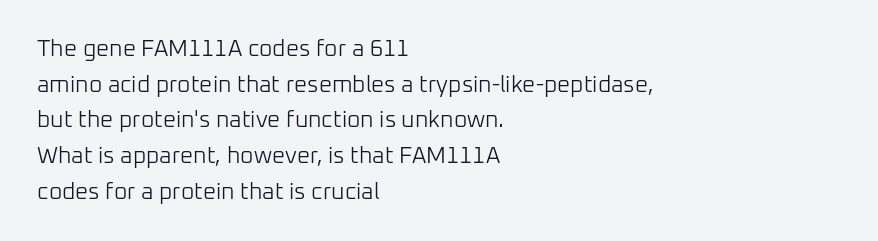
The image shows 23 px text type, upright; set left-aligned, normal line spacing (1.55x), normal letter spacing, not underlined.
